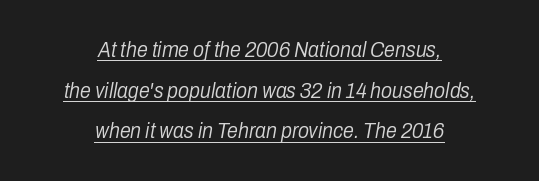
Is the type slanted? Yes — the strokes lean at a clear angle. The passage shown is underscored from start to finish. Each word holds together tightly as a unit, with standard inter-letter gaps. Neither beginnings nor endings align; midpoints do.
